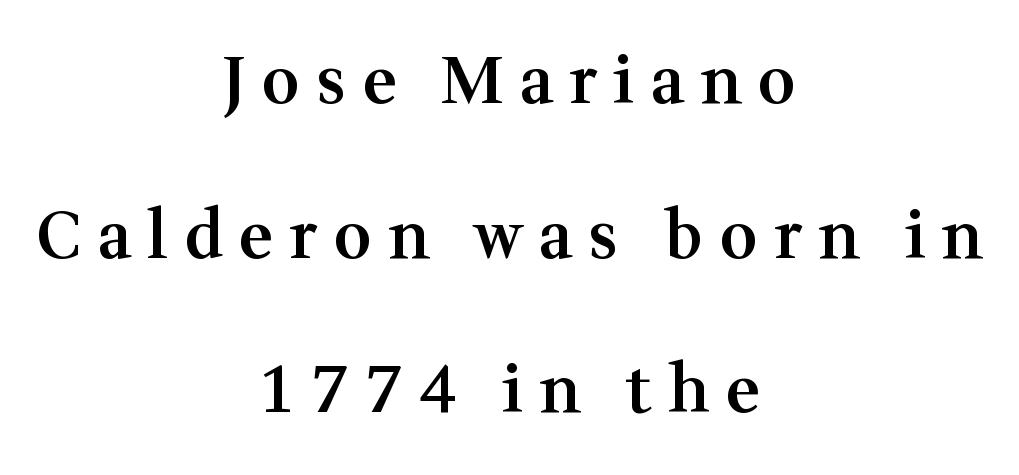
Q: Is the text bold? A: Semi-bold.
Q: Is the text italic (slanted)? A: No, it is upright.
Q: Is the typeface a serif or a sans-serif typeface? A: Serif.
Q: Is the text underlined? A: No.
Q: How is the paragraph aligned? A: Centered.
Q: Is the spacing between letters normal or unusually wide? A: Unusually wide.
Q: Is the spacing between lines tight, normal or loose? A: Loose.
Q: Width (condensed, normal, or wide)? A: Normal.
Q: Stroke contrast? A: Medium.
Q: x-height? A: Medium.
Q: Monospaced? A: No.
